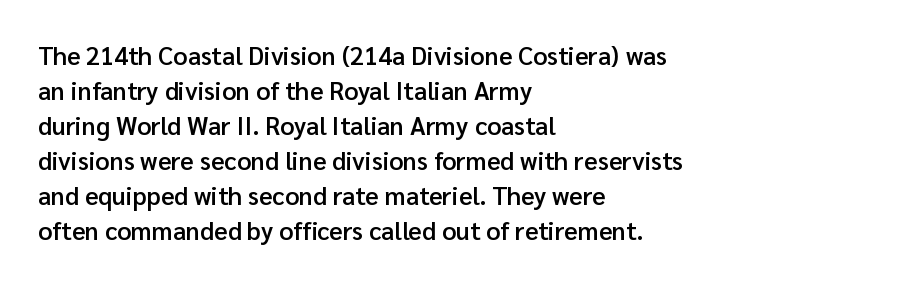
{"italic": "no", "bold": "semi", "underline": "no", "align": "left", "line_spacing": "normal", "line_spacing_ratio": 1.4, "letter_spacing": "normal", "letter_spacing_em": 0.0, "glyph_px": 25}
